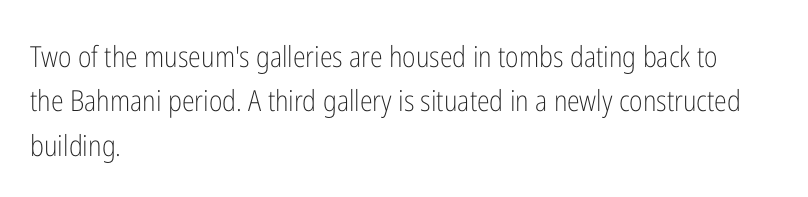
Note the varied advance widths — an 'i' is clearly narrower than an 'm'. The baseline area is clear. A student would call this left alignment; a typographer would say flush left, rag right. Look at the tracking — it's just the regular setting, nothing added. The type sits square on the baseline with zero lean. Serifs: no, the terminals of the letterforms are clean.
